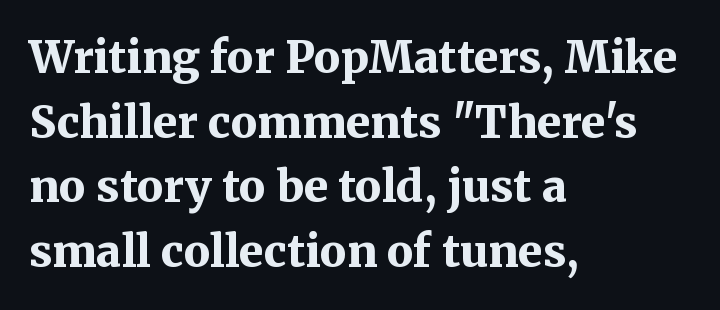
Q: Is the text bold? A: Yes.
Q: Is the text italic (slanted)? A: No, it is upright.
Q: Is the typeface a serif or a sans-serif typeface? A: Serif.
Q: Is the text underlined? A: No.
Q: How is the paragraph aligned? A: Left-aligned.
Q: Is the spacing between letters normal or unusually wide? A: Normal.
Q: Is the spacing between lines tight, normal or loose? A: Normal.
Q: Width (condensed, normal, or wide)? A: Normal.
Q: Stroke contrast? A: Medium.
Q: x-height? A: Medium.
Q: Monospaced? A: No.
